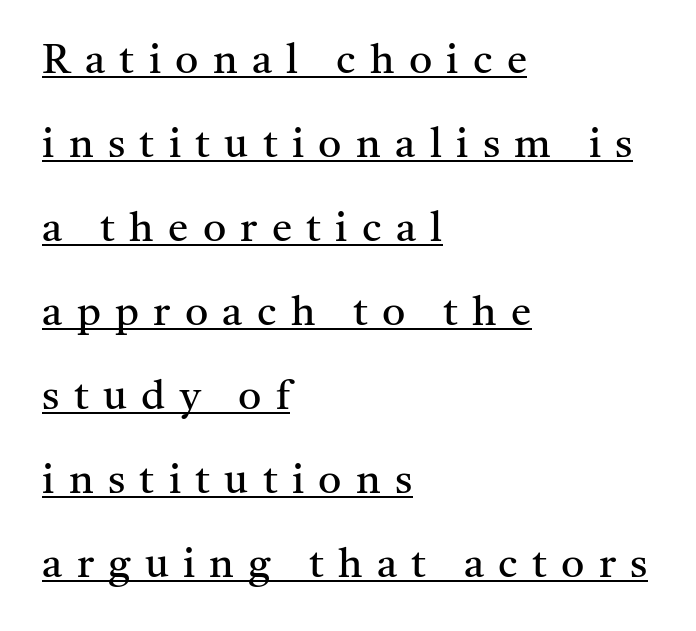
Q: Is the text bold? A: No.
Q: Is the text italic (slanted)? A: No, it is upright.
Q: Is the typeface a serif or a sans-serif typeface? A: Serif.
Q: Is the text underlined? A: Yes.
Q: How is the paragraph aligned? A: Left-aligned.
Q: Is the spacing between letters normal or unusually wide? A: Unusually wide.
Q: Is the spacing between lines tight, normal or loose? A: Loose.
Q: Width (condensed, normal, or wide)? A: Normal.
Q: Stroke contrast? A: Medium.
Q: x-height? A: Medium.
Q: Monospaced? A: No.
